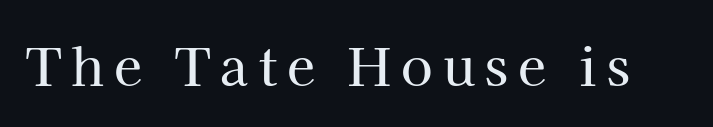
The image shows 51 px serif type, upright; set unusually wide letter spacing (+0.2 em), not underlined; high stroke contrast and a medium x-height.
